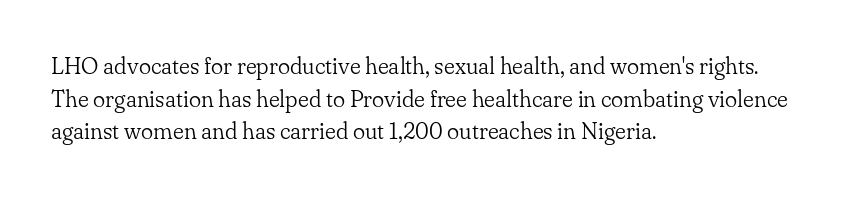
The image shows 23 px text type, upright; set left-aligned, normal line spacing (1.42x), normal letter spacing, not underlined.
